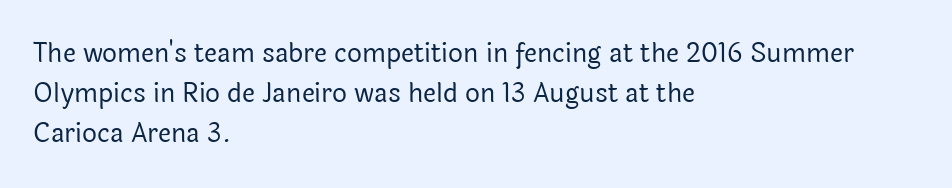
The image shows 26 px text type, upright; set left-aligned, normal line spacing (1.54x), normal letter spacing, not underlined.
